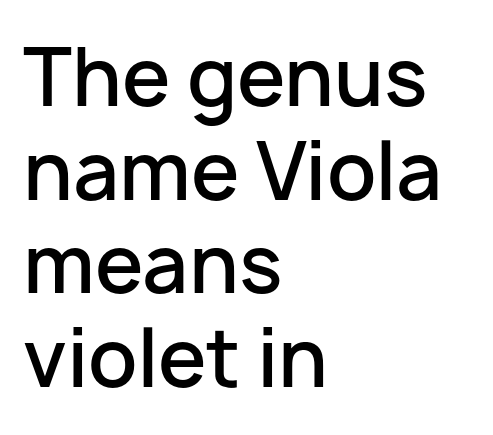
The sample has been set in demibold, a notch under bold. Note: no serifs on the glyphs. A bare baseline throughout the passage. Casual observation: everything's shoved over to the left. The letters advance in unequal steps, a hallmark of proportional type. Glyph-to-glyph distance matches everyday printed text.
